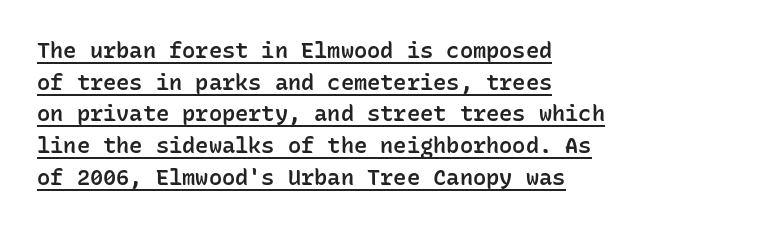
The image shows 22 px text type, upright; set left-aligned, normal line spacing (1.44x), normal letter spacing, underlined.
